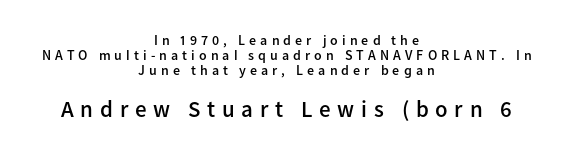
{"italic": "no", "bold": "semi", "underline": "no", "align": "center", "line_spacing": "tight", "line_spacing_ratio": 1.08, "letter_spacing": "wide", "letter_spacing_em": 0.29, "larger_block": "second", "size_ratio": 1.64, "glyph_px": 23}
